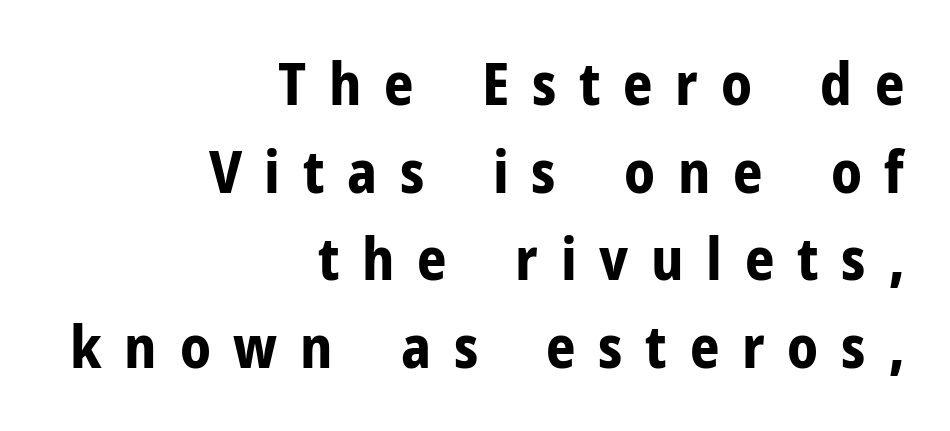
{"serif": "no", "italic": "no", "bold": "yes", "weight": "bold", "width": "normal", "stroke_contrast": "low", "x_height": "medium", "monospaced": "no", "underline": "no", "align": "right", "line_spacing": "normal", "line_spacing_ratio": 1.51, "letter_spacing": "wide", "letter_spacing_em": 0.39, "glyph_px": 58}
